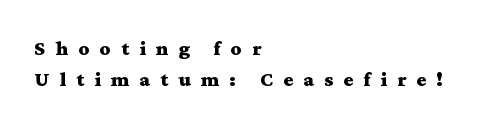
The image shows 21 px bold type, upright; set left-aligned, normal line spacing (1.49x), unusually wide letter spacing (+0.48 em), not underlined.
